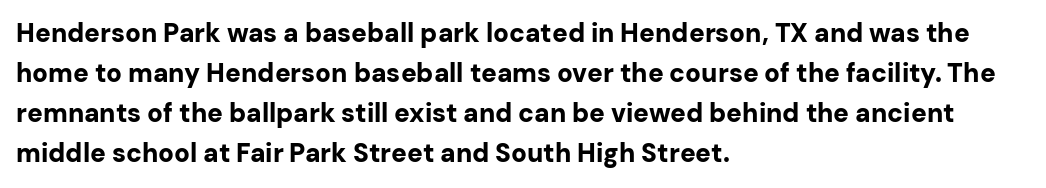
The letterforms sit shoulder to shoulder at normal distance. If you measured baseline to baseline, you'd find a middling distance. The specimen omits any rule beneath the text block's lines. These lines stack with their left ends in a neat column.
